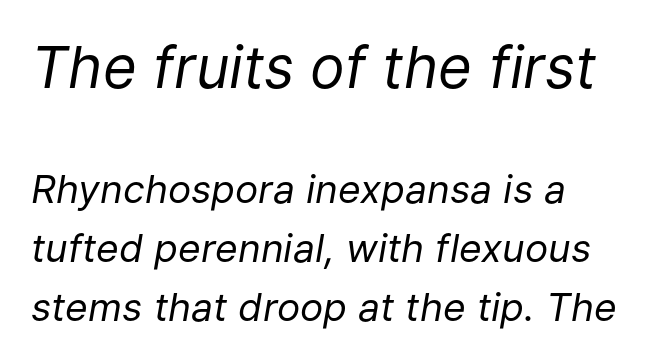
The image shows 58 px regular-weight type, italic (leaning right); set normal line spacing (1.51x), normal letter spacing, not underlined; the first (top) block is 1.49x larger; low stroke contrast and a medium x-height.
